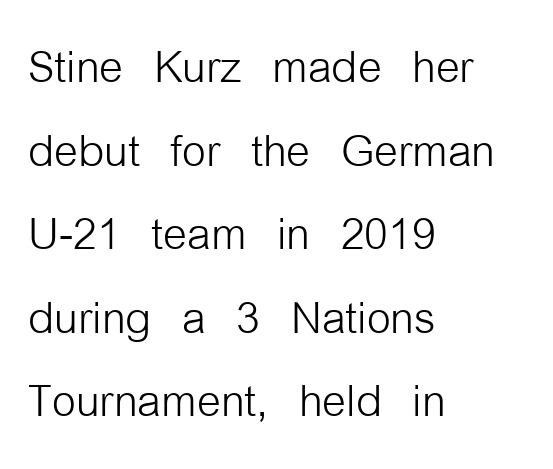
The image shows 61 px light, condensed sans-serif type, upright; set left-aligned, normal line spacing (1.37x), normal letter spacing, not underlined; low stroke contrast and a medium x-height.
